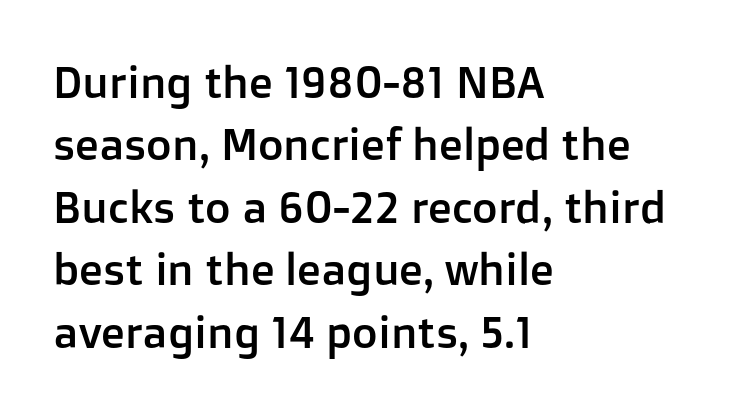
Q: Is the text italic (slanted)? A: No, it is upright.
Q: Is the typeface a serif or a sans-serif typeface? A: Sans-serif.
Q: Is the text underlined? A: No.
Q: How is the paragraph aligned? A: Left-aligned.
Q: Is the spacing between letters normal or unusually wide? A: Normal.
Q: Is the spacing between lines tight, normal or loose? A: Normal.
Q: Width (condensed, normal, or wide)? A: Normal.
Q: Stroke contrast? A: Low.
Q: x-height? A: Medium.
Q: Monospaced? A: No.
